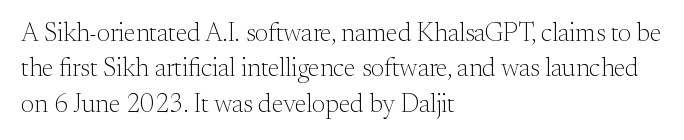
Q: Is the text bold? A: No.
Q: Is the text italic (slanted)? A: No, it is upright.
Q: Is the text underlined? A: No.
Q: How is the paragraph aligned? A: Left-aligned.
Q: Is the spacing between letters normal or unusually wide? A: Normal.
Q: Is the spacing between lines tight, normal or loose? A: Normal.
